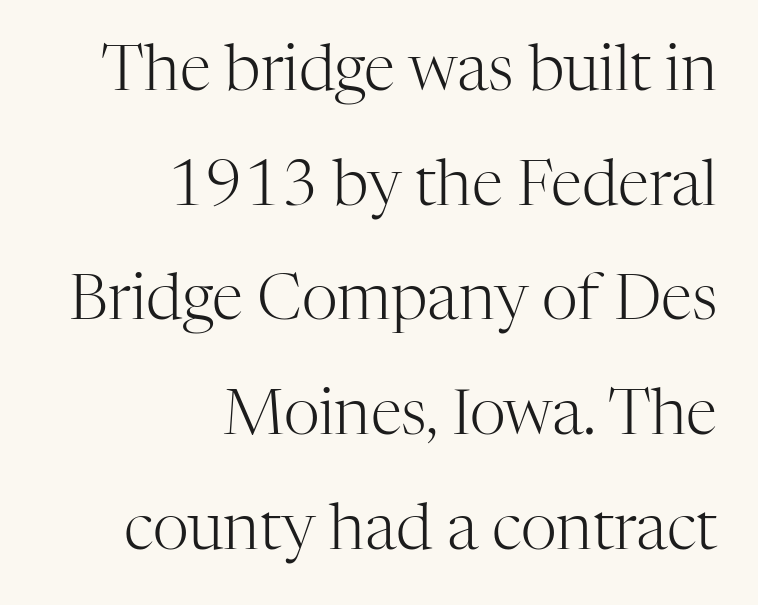
The letters carry serifs — small finishing strokes at the ends of their stems. The font is comparable to plain body text, perhaps lighter. Here the glyphs are tracked normally, forming tight word shapes. Unmarked baselines from the first word to the last. Visually the block forms a straight wall on the right and a jagged coastline on the left. Ascenders rise straight up at ninety degrees.
